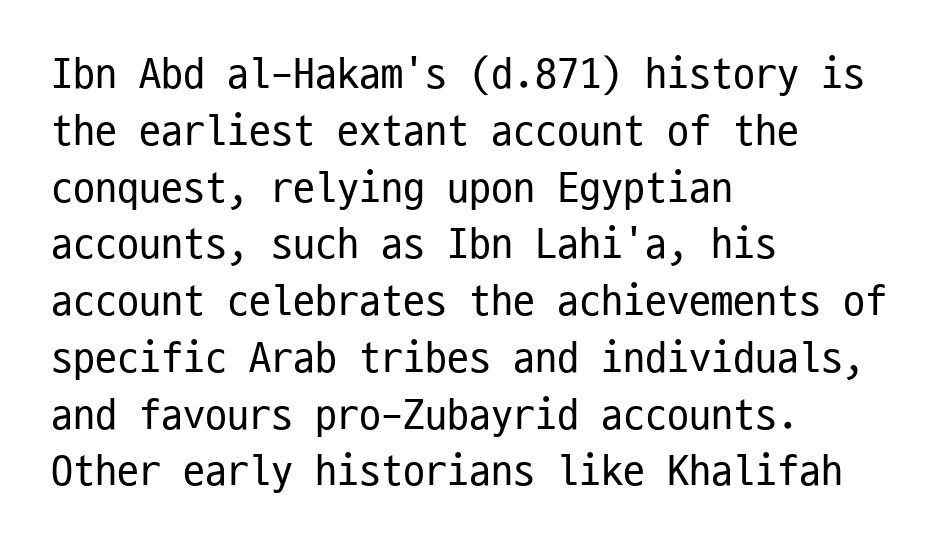
Q: Is the text bold? A: No.
Q: Is the text italic (slanted)? A: No, it is upright.
Q: Is the typeface a serif or a sans-serif typeface? A: Sans-serif.
Q: Is the text underlined? A: No.
Q: How is the paragraph aligned? A: Left-aligned.
Q: Is the spacing between letters normal or unusually wide? A: Normal.
Q: Is the spacing between lines tight, normal or loose? A: Normal.
Q: Width (condensed, normal, or wide)? A: Condensed.
Q: Stroke contrast? A: Low.
Q: x-height? A: Medium.
Q: Monospaced? A: Yes.
